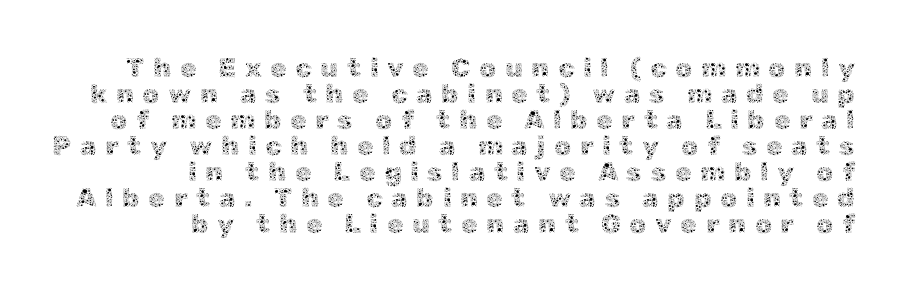
{"italic": "no", "bold": "no", "underline": "no", "align": "right", "line_spacing": "tight", "line_spacing_ratio": 0.96, "letter_spacing": "wide", "letter_spacing_em": 0.31, "glyph_px": 27}
